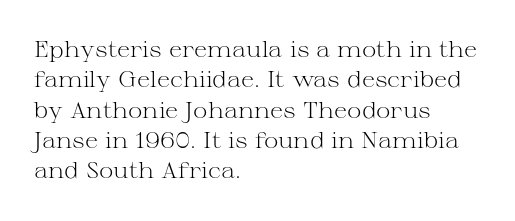
Q: Is the text bold? A: No.
Q: Is the text italic (slanted)? A: No, it is upright.
Q: Is the text underlined? A: No.
Q: How is the paragraph aligned? A: Left-aligned.
Q: Is the spacing between letters normal or unusually wide? A: Normal.
Q: Is the spacing between lines tight, normal or loose? A: Normal.
